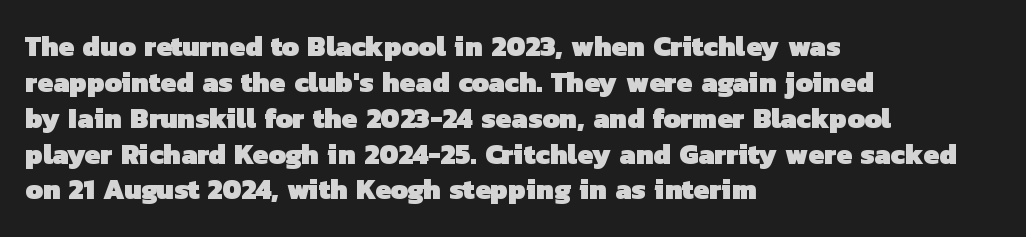
These lines are set flush left with a ragged right edge. If you measured baseline to baseline, you'd find a middling distance. Letter spacing: default. Check where the strokes stop: nothing finishes them off — pure sans.
